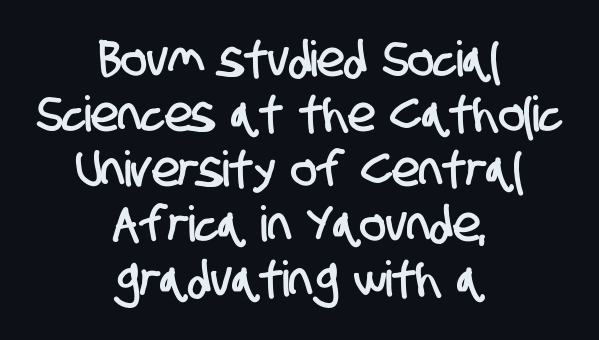
{"serif": "no", "width": "condensed", "stroke_contrast": "low", "x_height": "large", "monospaced": "no", "underline": "no", "align": "center", "line_spacing": "tight", "line_spacing_ratio": 1.12, "letter_spacing": "normal", "letter_spacing_em": 0.0, "glyph_px": 49}
